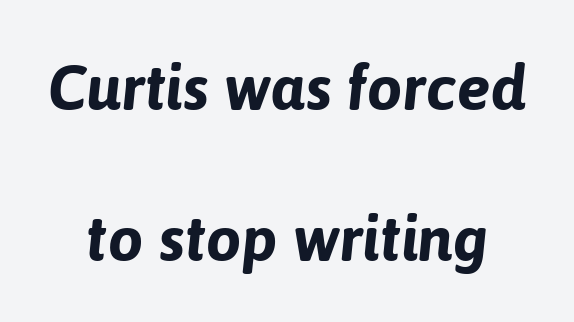
The string is rendered with underlining switched off. Observe the lean: these are italic letterforms. Widely set lines give the paragraph a tall, airy silhouette. How heavy is the stroke? Heavy — this is a bold.
